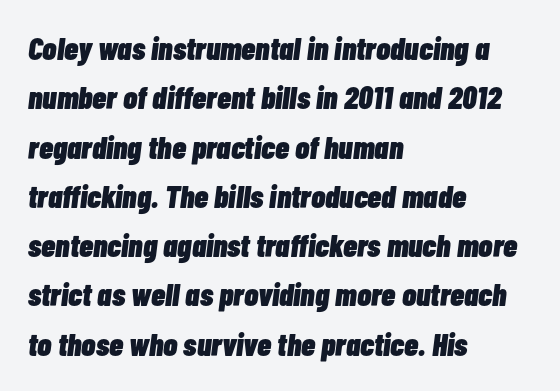
The image shows 32 px heavy, condensed type, italic (leaning right); set left-aligned, normal line spacing (1.54x), normal letter spacing, not underlined; low stroke contrast and a medium x-height.
